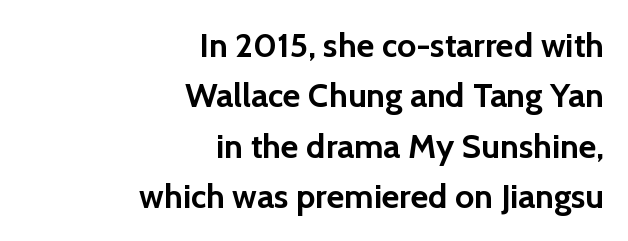
Q: Is the text bold? A: Yes.
Q: Is the text italic (slanted)? A: No, it is upright.
Q: Is the typeface a serif or a sans-serif typeface? A: Sans-serif.
Q: Is the text underlined? A: No.
Q: How is the paragraph aligned? A: Right-aligned.
Q: Is the spacing between letters normal or unusually wide? A: Normal.
Q: Is the spacing between lines tight, normal or loose? A: Normal.
Q: Width (condensed, normal, or wide)? A: Normal.
Q: x-height? A: Medium.
Q: Monospaced? A: No.
